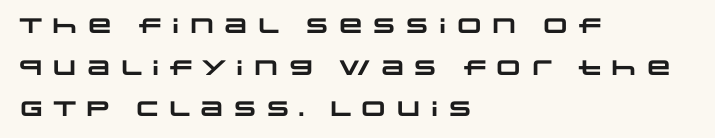
The image shows 21 px bold type; set left-aligned, loose line spacing (1.98x), not underlined.
